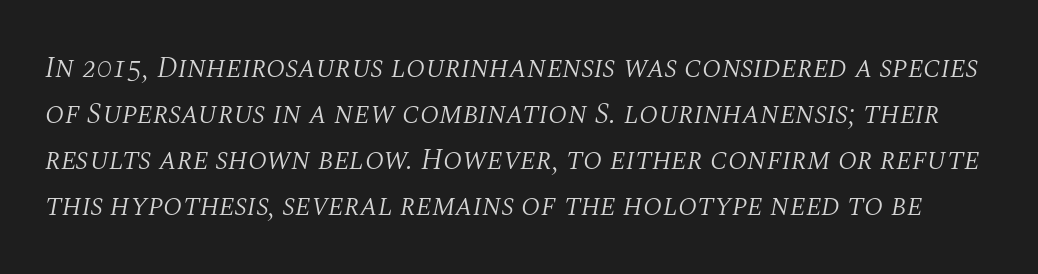
{"serif": "yes", "italic": "yes", "lean": "right", "slant_degrees": 10, "bold": "no", "weight": "light", "width": "normal", "stroke_contrast": "medium", "x_height": "large", "monospaced": "no", "underline": "no", "line_spacing": "normal", "line_spacing_ratio": 1.53, "letter_spacing": "normal", "letter_spacing_em": 0.0, "glyph_px": 30}
